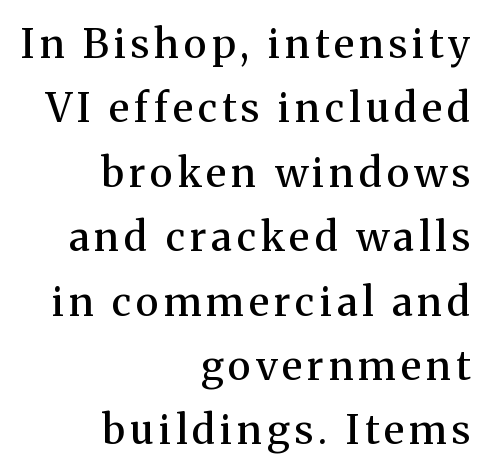
Q: Is the text bold? A: Semi-bold.
Q: Is the text italic (slanted)? A: No, it is upright.
Q: Is the typeface a serif or a sans-serif typeface? A: Serif.
Q: Is the text underlined? A: No.
Q: How is the paragraph aligned? A: Right-aligned.
Q: Is the spacing between lines tight, normal or loose? A: Normal.
Q: Width (condensed, normal, or wide)? A: Normal.
Q: Stroke contrast? A: Medium.
Q: x-height? A: Medium.
Q: Monospaced? A: No.
